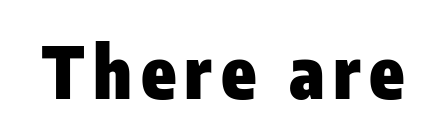
Q: Is the text bold? A: Yes.
Q: Is the text italic (slanted)? A: No, it is upright.
Q: Is the typeface a serif or a sans-serif typeface? A: Sans-serif.
Q: Is the text underlined? A: No.
Q: Width (condensed, normal, or wide)? A: Condensed.
Q: Stroke contrast? A: Low.
Q: x-height? A: Medium.
Q: Monospaced? A: No.
